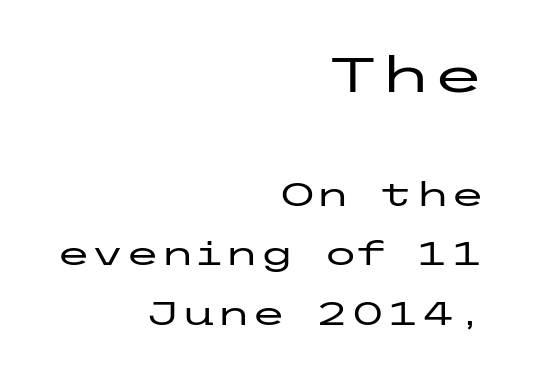
The image shows 48 px wide sans-serif type, upright; set right-aligned, line spacing 1.86x, normal letter spacing, not underlined; the first (top) block is 1.5x larger; low stroke contrast and a medium x-height.
